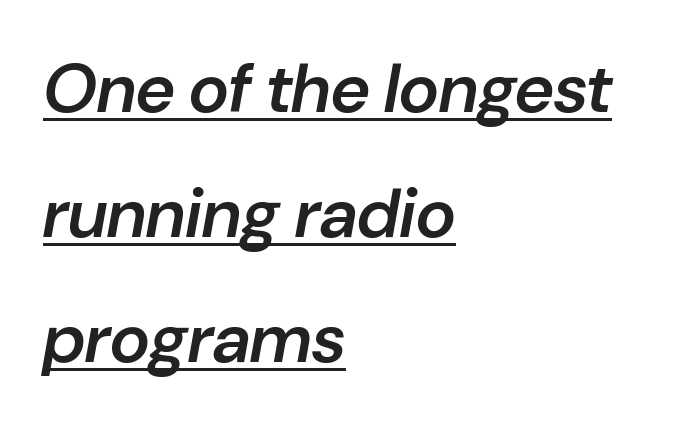
The image shows 69 px semibold type, italic (leaning right); set left-aligned, line spacing 1.81x, normal letter spacing, underlined; low stroke contrast and a medium x-height.
